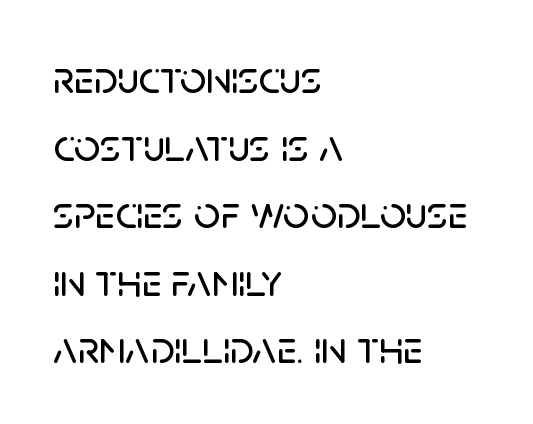
The image shows 46 px sans-serif type, upright; set left-aligned, normal line spacing (1.47x), normal letter spacing, not underlined; low stroke contrast and a large x-height.
